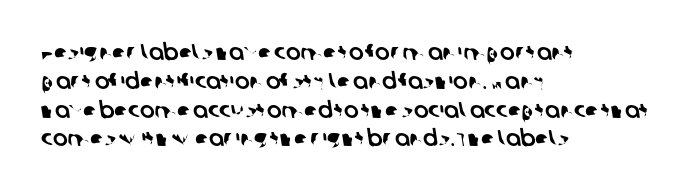
Q: Is the text underlined? A: No.
Q: How is the paragraph aligned? A: Left-aligned.
Q: Is the spacing between letters normal or unusually wide? A: Normal.
Q: Is the spacing between lines tight, normal or loose? A: Normal.
